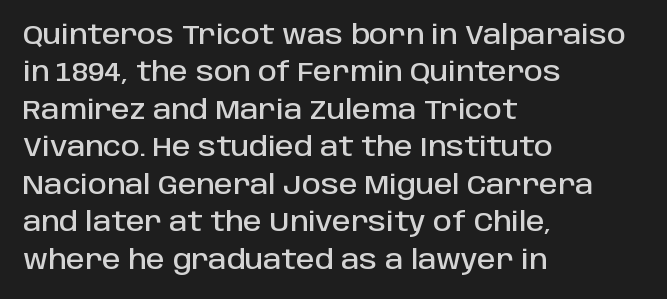
A typesetter would call this zero additional tracking. The string is rendered with underlining switched off. Reading down the block, your eye returns to a fixed left position each line. The lines sit at an ordinary, default distance from one another.
